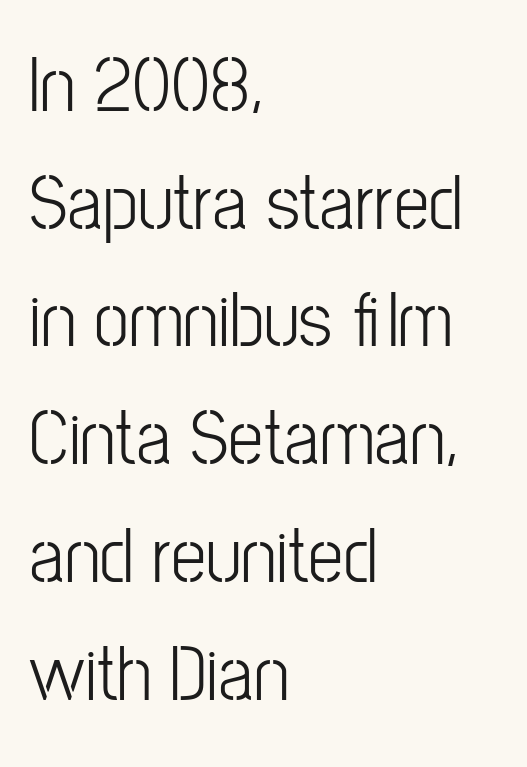
The image shows 79 px condensed sans-serif type, upright; set left-aligned, normal line spacing (1.49x), normal letter spacing, not underlined; low stroke contrast and a medium x-height.
